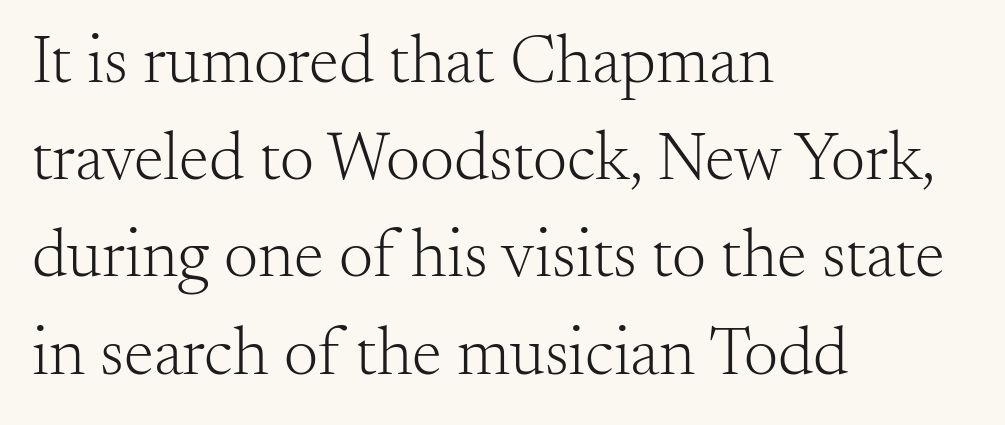
No italicization has been applied; the sample stays upright. Is the stroke heavy? The answer is a plain regular-or-lighter. Examine the stroke ends and you'll spot serifs. Spacing verdict: proportional, widths tailored to each character. Nobody drew a line under any word here.
